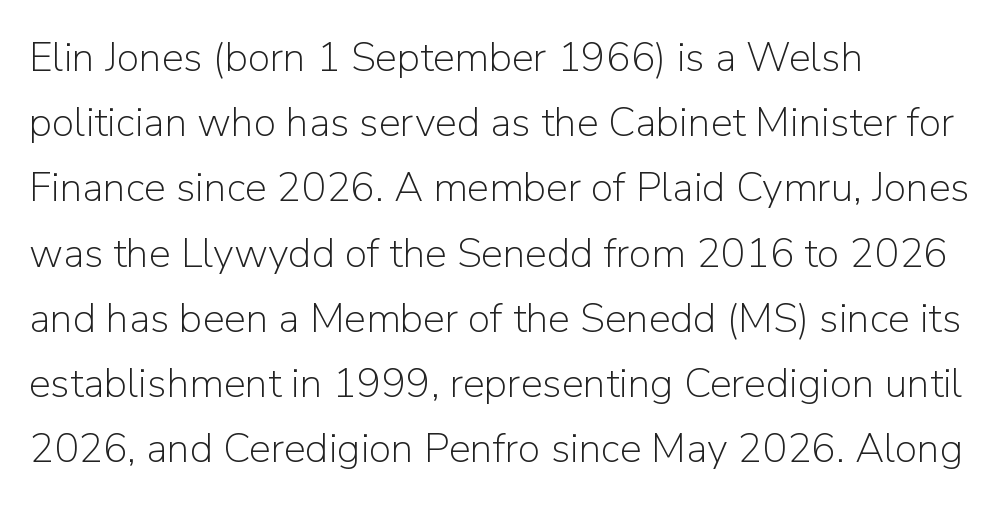
The image shows 41 px light sans-serif type, upright; set left-aligned, normal line spacing (1.59x), normal letter spacing, not underlined; low stroke contrast and a medium x-height.
